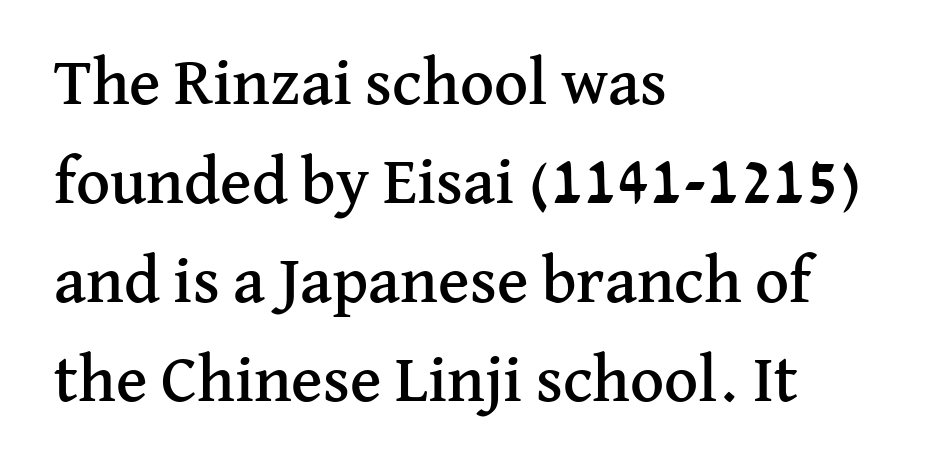
The image shows 66 px serif type, upright; set left-aligned, normal line spacing (1.5x), normal letter spacing, not underlined; medium stroke contrast and a medium x-height.
